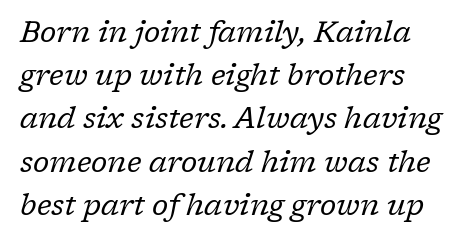
Q: Is the text bold? A: No.
Q: Is the text italic (slanted)? A: Yes, it leans right by about 17 degrees.
Q: Is the typeface a serif or a sans-serif typeface? A: Serif.
Q: Is the text underlined? A: No.
Q: How is the paragraph aligned? A: Left-aligned.
Q: Is the spacing between letters normal or unusually wide? A: Normal.
Q: Is the spacing between lines tight, normal or loose? A: Normal.
Q: Width (condensed, normal, or wide)? A: Normal.
Q: Stroke contrast? A: Low.
Q: x-height? A: Medium.
Q: Monospaced? A: No.
